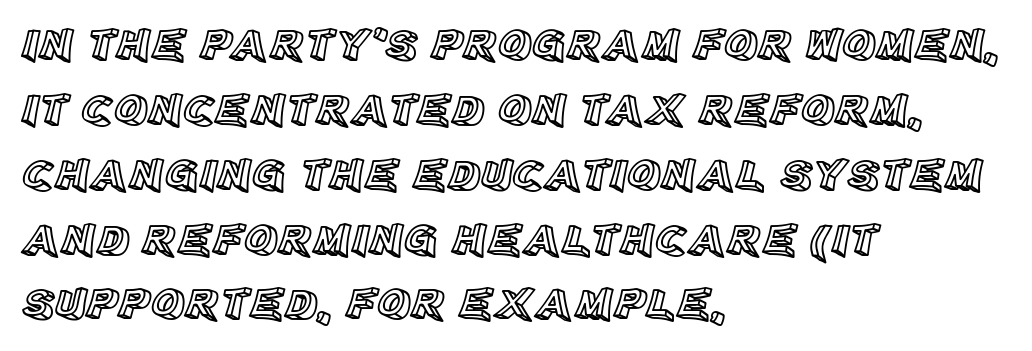
Q: Is the text italic (slanted)? A: Yes.
Q: Is the text underlined? A: No.
Q: How is the paragraph aligned? A: Left-aligned.
Q: Is the spacing between letters normal or unusually wide? A: Normal.
Q: Is the spacing between lines tight, normal or loose? A: Normal.
Q: Width (condensed, normal, or wide)? A: Normal.
Q: x-height? A: Large.
Q: Monospaced? A: No.
